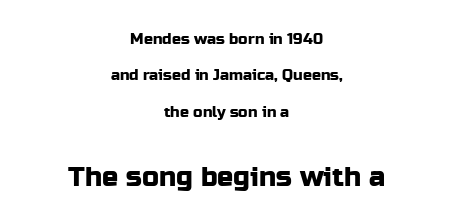
{"italic": "no", "underline": "no", "align": "center", "line_spacing": "loose", "line_spacing_ratio": 2.43, "letter_spacing": "normal", "letter_spacing_em": 0.0, "larger_block": "second", "size_ratio": 1.8, "glyph_px": 27}
